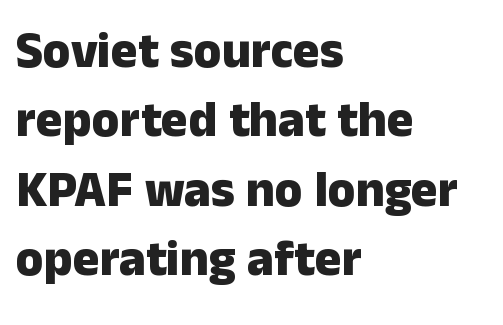
Note: no serifs on the glyphs. The type is set solid horizontally, with unmodified tracking. Plain, unruled lines of type. The typography opts for an upright posture over an oblique one. Think of a printed novel: that variable character pitch is what you see here. Each line starts at the same left margin while the right side varies.
